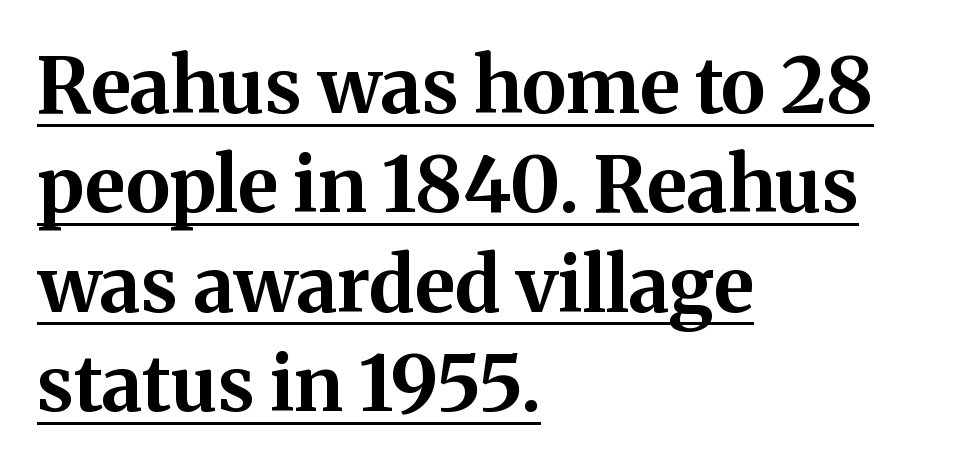
Q: Is the text bold? A: Yes.
Q: Is the text italic (slanted)? A: No, it is upright.
Q: Is the typeface a serif or a sans-serif typeface? A: Serif.
Q: Is the text underlined? A: Yes.
Q: How is the paragraph aligned? A: Left-aligned.
Q: Is the spacing between letters normal or unusually wide? A: Normal.
Q: Is the spacing between lines tight, normal or loose? A: Normal.
Q: Width (condensed, normal, or wide)? A: Normal.
Q: Stroke contrast? A: Medium.
Q: x-height? A: Medium.
Q: Monospaced? A: No.
